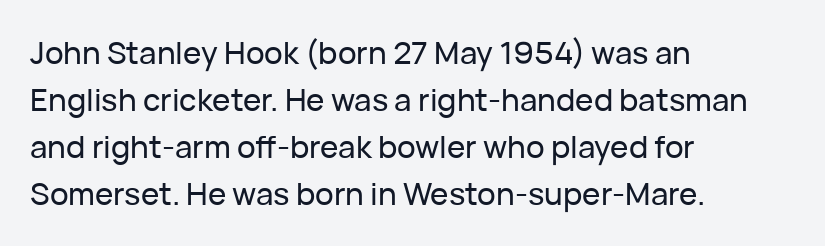
Q: Is the text italic (slanted)? A: No, it is upright.
Q: Is the typeface a serif or a sans-serif typeface? A: Sans-serif.
Q: Is the text underlined? A: No.
Q: How is the paragraph aligned? A: Left-aligned.
Q: Is the spacing between letters normal or unusually wide? A: Normal.
Q: Is the spacing between lines tight, normal or loose? A: Normal.
Q: Width (condensed, normal, or wide)? A: Normal.
Q: Stroke contrast? A: Low.
Q: x-height? A: Medium.
Q: Monospaced? A: No.
